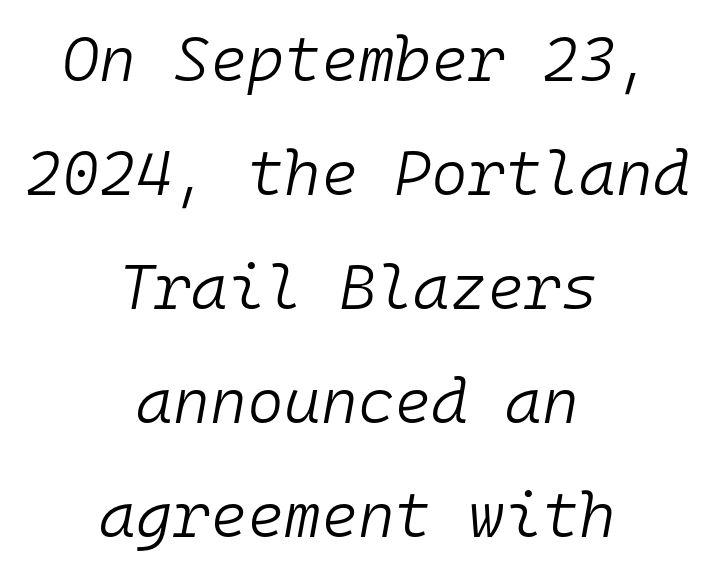
The image shows 63 px light type, italic (leaning right), monospaced; set centered, line spacing 1.81x, normal letter spacing, not underlined; low stroke contrast and a medium x-height.
